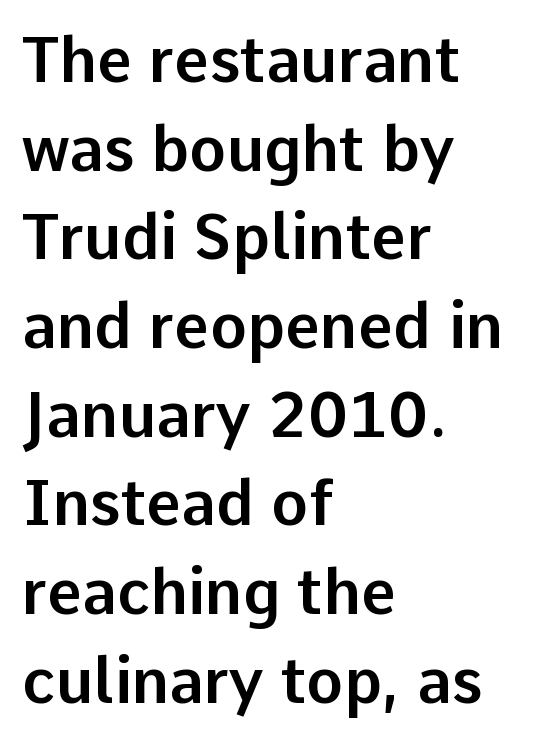
The image shows 62 px sans-serif type, upright; set left-aligned, normal line spacing (1.43x), normal letter spacing, not underlined; low stroke contrast and a medium x-height.
